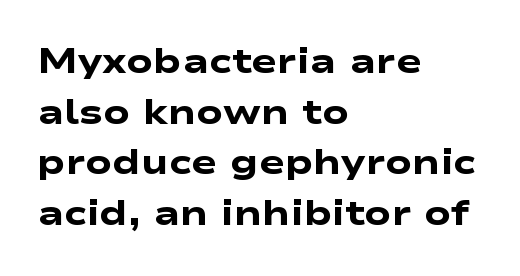
{"serif": "no", "bold": "yes", "weight": "heavy", "width": "wide", "stroke_contrast": "low", "x_height": "medium", "monospaced": "no", "underline": "no", "align": "left", "line_spacing": "normal", "line_spacing_ratio": 1.45, "letter_spacing": "normal", "letter_spacing_em": 0.0, "glyph_px": 35}
